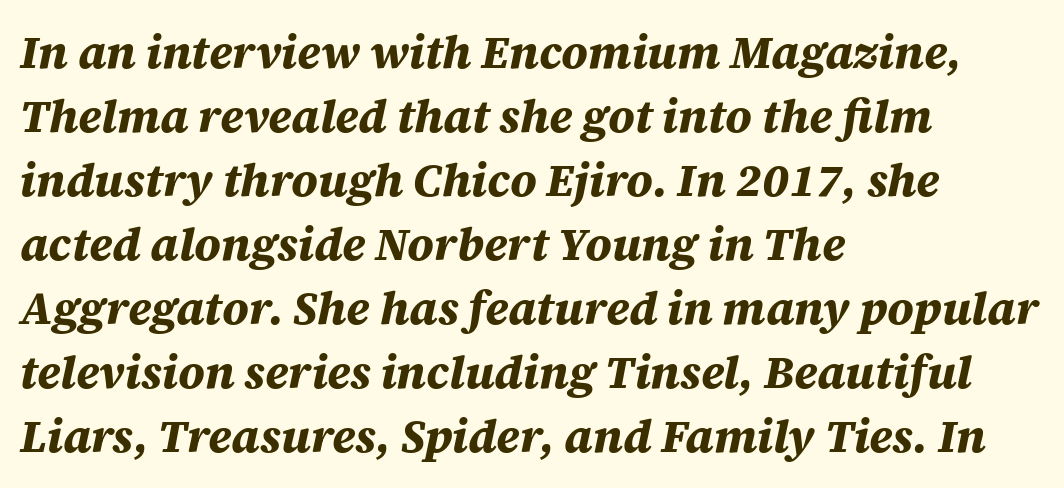
The image shows 46 px bold type, italic (leaning right); set left-aligned, normal line spacing (1.39x), normal letter spacing, not underlined; medium stroke contrast and a large x-height.
